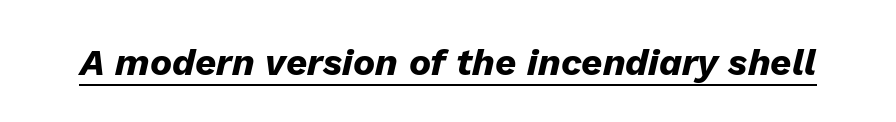
{"italic": "yes", "lean": "right", "slant_degrees": 13, "bold": "yes", "weight": "heavy", "width": "normal", "stroke_contrast": "low", "x_height": "medium", "monospaced": "no", "underline": "yes", "letter_spacing": "normal", "letter_spacing_em": 0.0, "glyph_px": 37}
